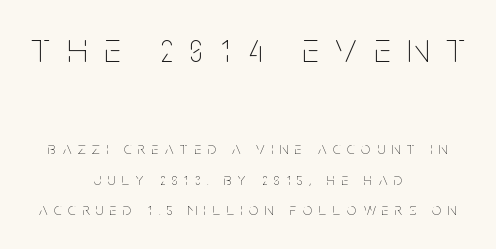
This rendering features lettering with no underline. Type size steps down from the first block to the second. Think standard paragraph weight, or any step lighter than that. Caption: multi-line text, centered on the measure.
